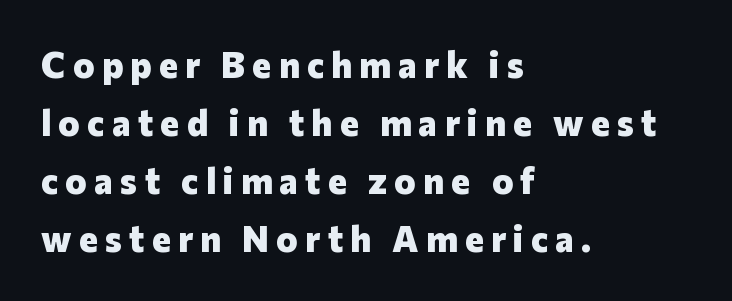
Think of a printed novel: that variable character pitch is what you see here. Italic? Not at all — the glyphs are vertical. Baseline-to-baseline distance is the conventional proportion of letter height. Weight: bold. Unmarked baselines from the first word to the last. This sample uses a sans-serif face.
